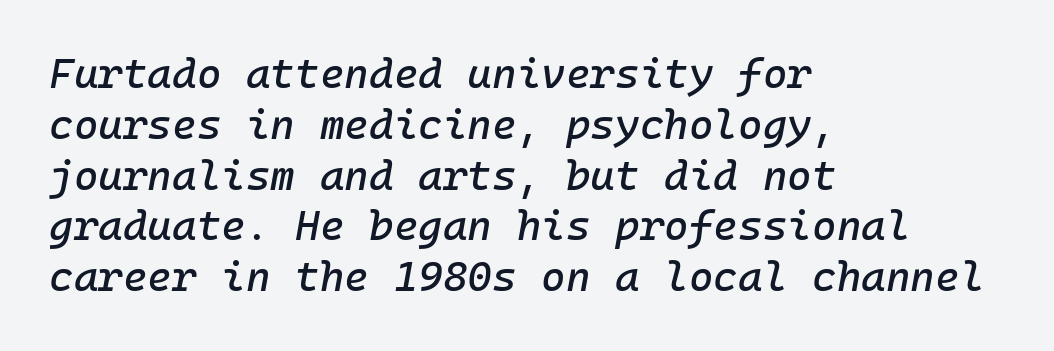
The image shows 42 px text type, italic (leaning right); set left-aligned, line spacing 1.21x, normal letter spacing, not underlined; low stroke contrast and a medium x-height.
